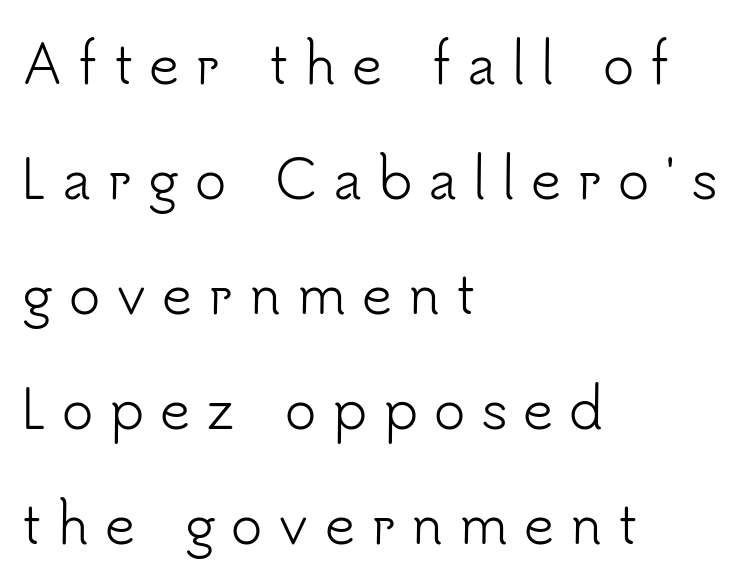
Q: Is the text bold? A: No.
Q: Is the text italic (slanted)? A: No, it is upright.
Q: Is the typeface a serif or a sans-serif typeface? A: Sans-serif.
Q: Is the text underlined? A: No.
Q: How is the paragraph aligned? A: Left-aligned.
Q: Is the spacing between letters normal or unusually wide? A: Unusually wide.
Q: Is the spacing between lines tight, normal or loose? A: Loose.
Q: Width (condensed, normal, or wide)? A: Normal.
Q: Stroke contrast? A: Low.
Q: x-height? A: Small.
Q: Monospaced? A: No.
